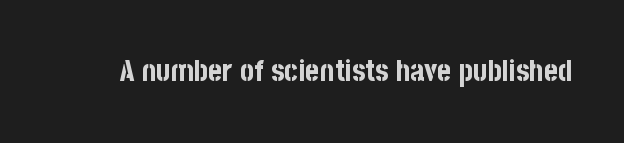
This sample uses an upright cut, with every glyph sitting square on the baseline. The foot of each line stays bare and open. The characters display no serif detailing; their extremities are plain. Heft: maximum for text — a bold. Characters follow at the spacing the type designer built in.
